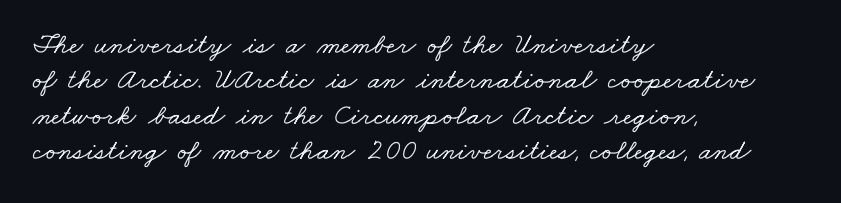
Type without underlining. These lines are composed in type with serifs. Each line starts at the same left margin while the right side varies. Here the designer chose a conventional face with non-uniform glyph widths. The tracking reads as untouched default to a designer's eye.
